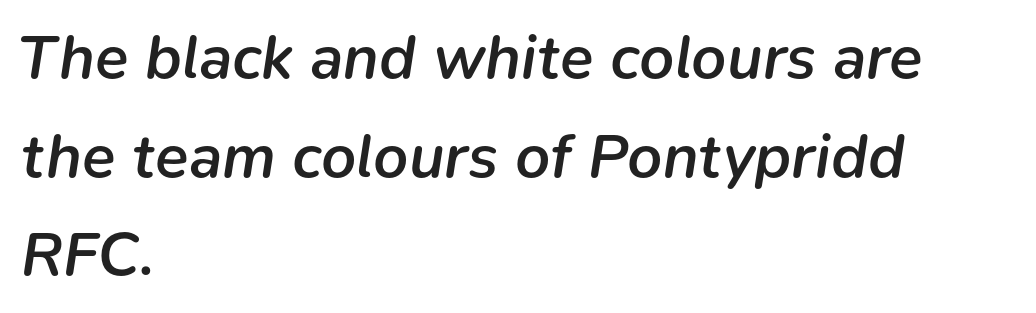
Q: Is the text bold? A: Semi-bold.
Q: Is the text italic (slanted)? A: Yes, it leans right by about 9 degrees.
Q: Is the text underlined? A: No.
Q: How is the paragraph aligned? A: Left-aligned.
Q: Is the spacing between letters normal or unusually wide? A: Normal.
Q: Is the spacing between lines tight, normal or loose? A: Normal.
Q: Width (condensed, normal, or wide)? A: Normal.
Q: Stroke contrast? A: Low.
Q: x-height? A: Medium.
Q: Monospaced? A: No.
